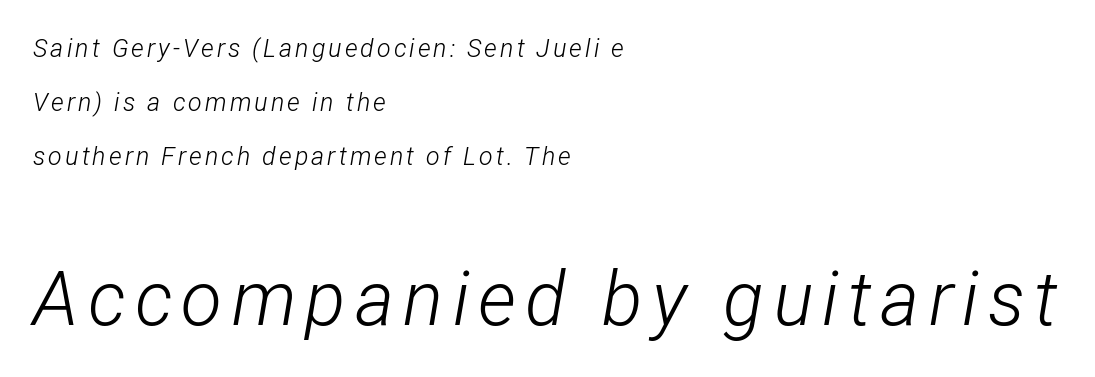
{"italic": "yes", "lean": "right", "slant_degrees": 12, "bold": "no", "weight": "light", "width": "condensed", "stroke_contrast": "low", "x_height": "medium", "monospaced": "no", "underline": "no", "align": "left", "line_spacing": "loose", "line_spacing_ratio": 2.16, "larger_block": "second", "size_ratio": 3.0, "glyph_px": 75}
